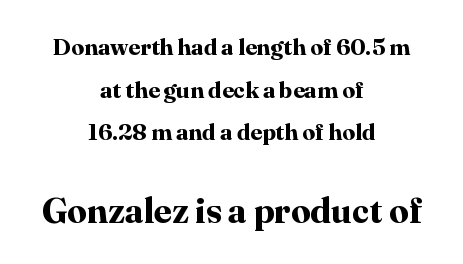
{"serif": "yes", "italic": "no", "bold": "yes", "weight": "bold", "width": "normal", "stroke_contrast": "high", "x_height": "medium", "monospaced": "no", "underline": "no", "align": "center", "line_spacing_ratio": 1.85, "letter_spacing": "normal", "letter_spacing_em": 0.0, "larger_block": "second", "size_ratio": 1.52, "glyph_px": 35}
